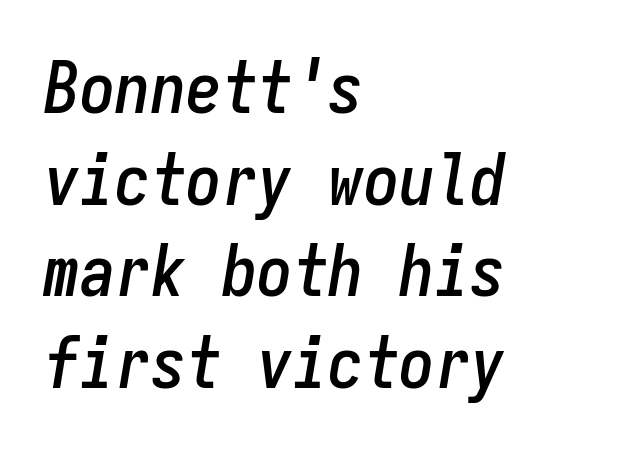
Q: Is the text italic (slanted)? A: Yes, it leans right by about 9 degrees.
Q: Is the text underlined? A: No.
Q: How is the paragraph aligned? A: Left-aligned.
Q: Is the spacing between letters normal or unusually wide? A: Normal.
Q: Is the spacing between lines tight, normal or loose? A: Normal.
Q: Width (condensed, normal, or wide)? A: Condensed.
Q: Stroke contrast? A: Low.
Q: x-height? A: Medium.
Q: Monospaced? A: Yes.
